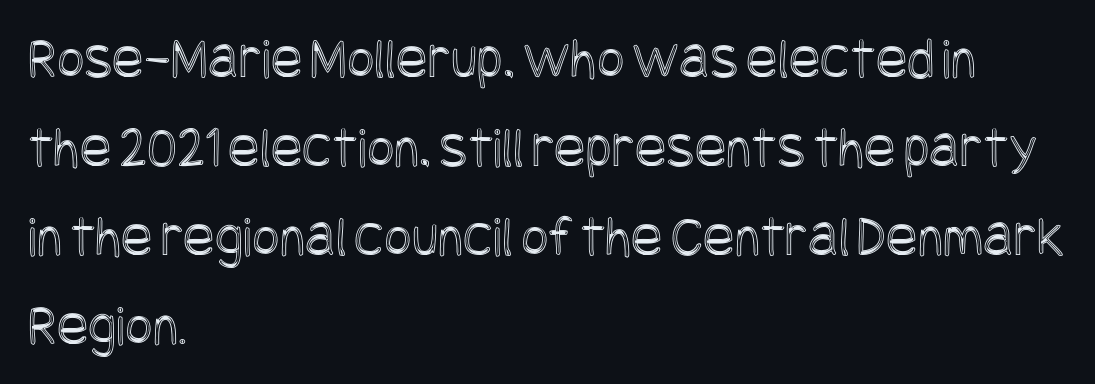
The image shows 59 px condensed type, upright; set left-aligned, normal line spacing (1.51x), normal letter spacing, not underlined; a large x-height.
